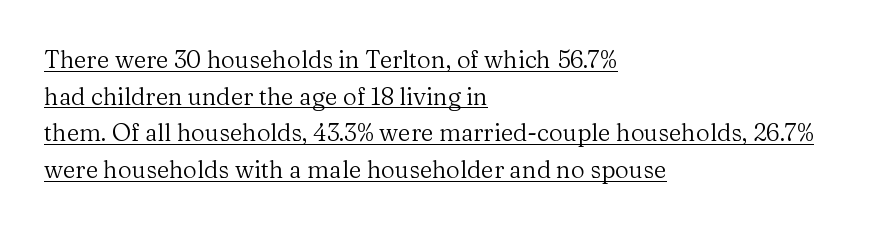
The image shows 24 px text type, upright; set left-aligned, normal line spacing (1.53x), normal letter spacing, underlined.
